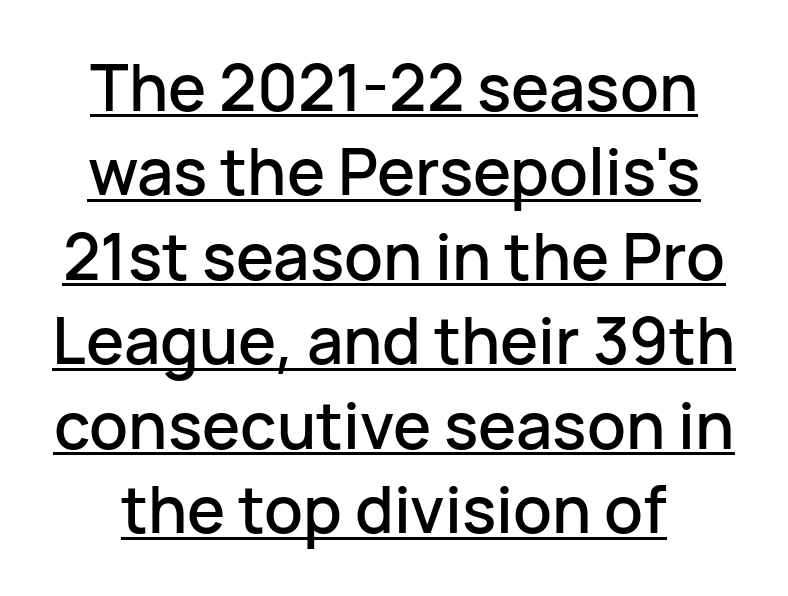
The image shows 64 px sans-serif type, upright; set normal line spacing (1.32x), normal letter spacing, underlined; low stroke contrast and a medium x-height.
